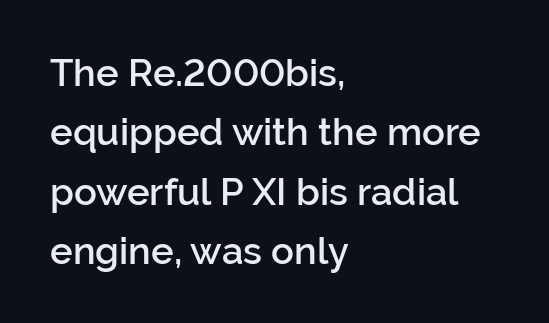
Q: Is the text bold? A: Semi-bold.
Q: Is the text italic (slanted)? A: No, it is upright.
Q: Is the typeface a serif or a sans-serif typeface? A: Sans-serif.
Q: Is the text underlined? A: No.
Q: How is the paragraph aligned? A: Left-aligned.
Q: Is the spacing between letters normal or unusually wide? A: Normal.
Q: Is the spacing between lines tight, normal or loose? A: Normal.
Q: Width (condensed, normal, or wide)? A: Normal.
Q: Stroke contrast? A: Low.
Q: x-height? A: Medium.
Q: Monospaced? A: No.
